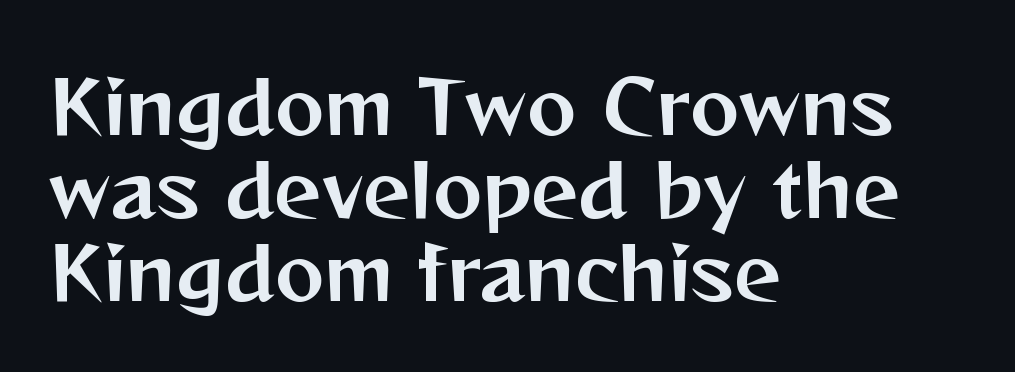
{"serif": "no", "italic": "no", "width": "normal", "stroke_contrast": "medium", "x_height": "medium", "monospaced": "no", "underline": "no", "align": "left", "line_spacing": "tight", "line_spacing_ratio": 1.12, "letter_spacing": "normal", "letter_spacing_em": 0.0, "glyph_px": 74}
